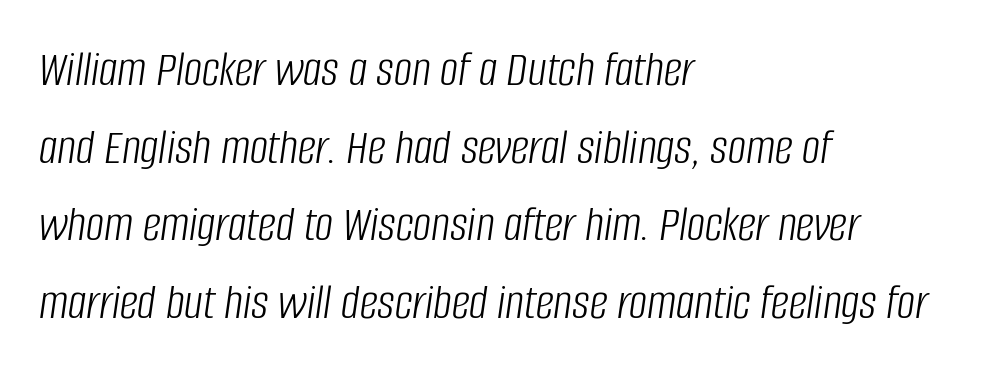
{"italic": "yes", "lean": "right", "slant_degrees": 8, "bold": "no", "weight": "light", "width": "condensed", "stroke_contrast": "low", "x_height": "large", "monospaced": "no", "underline": "no", "align": "left", "line_spacing": "normal", "line_spacing_ratio": 1.52, "letter_spacing": "normal", "letter_spacing_em": 0.0, "glyph_px": 51}
